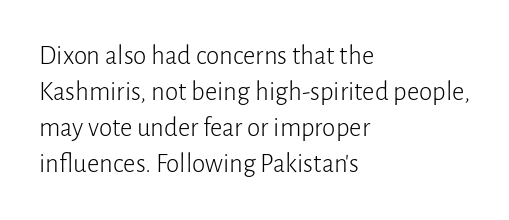
Q: Is the text bold? A: No.
Q: Is the text italic (slanted)? A: No, it is upright.
Q: Is the text underlined? A: No.
Q: How is the paragraph aligned? A: Left-aligned.
Q: Is the spacing between letters normal or unusually wide? A: Normal.
Q: Is the spacing between lines tight, normal or loose? A: Normal.
